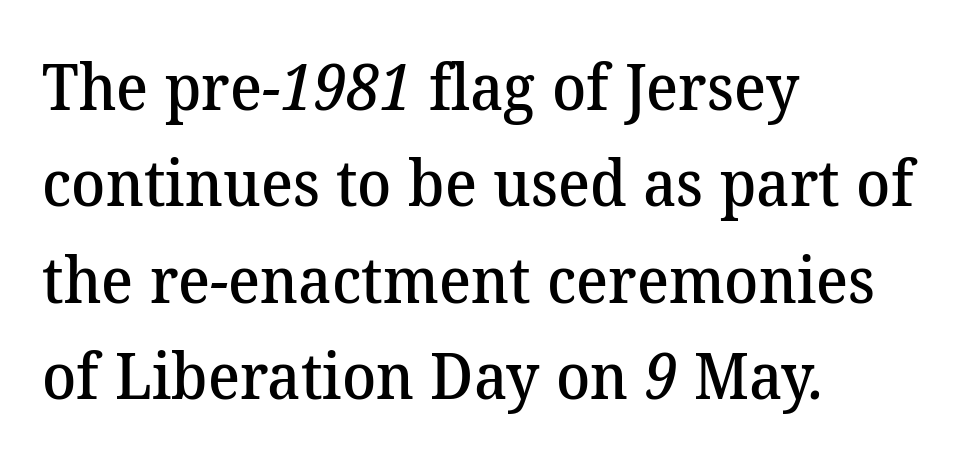
Is the type bold? Partly — it's a semibold, heavier than regular but not fully bold. Font category for this specimen: serif. The foot of each line stays bare and open. These lines are rendered in a variable-pitch font. Notice how descenders clear the ascenders below comfortably — that's standard leading. How are the letters spaced? Ordinarily, with no added tracking.
